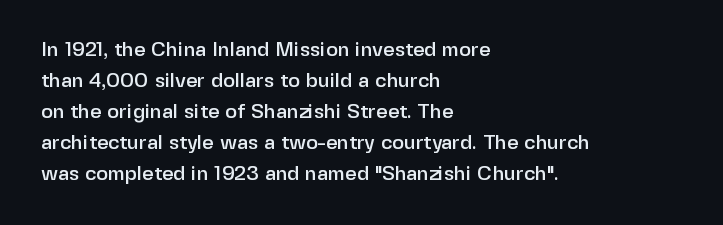
Layout note: lines flush left. Designer's note — italics off, roman on. The baseline area is clear. Reading down the column, the eye jumps a familiar distance to each next line. Default kerning and tracking; the words read as compact shapes.
